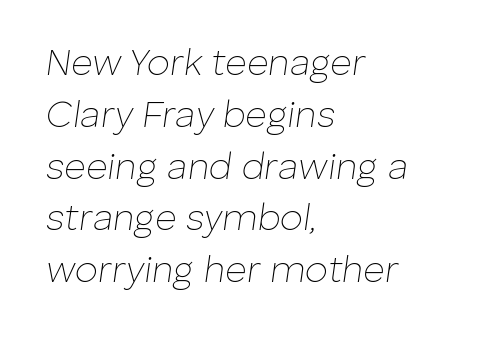
Q: Is the text bold? A: No.
Q: Is the text italic (slanted)? A: Yes, it leans right by about 8 degrees.
Q: Is the text underlined? A: No.
Q: How is the paragraph aligned? A: Left-aligned.
Q: Is the spacing between letters normal or unusually wide? A: Normal.
Q: Is the spacing between lines tight, normal or loose? A: Normal.
Q: Width (condensed, normal, or wide)? A: Normal.
Q: Stroke contrast? A: Low.
Q: x-height? A: Medium.
Q: Monospaced? A: No.
